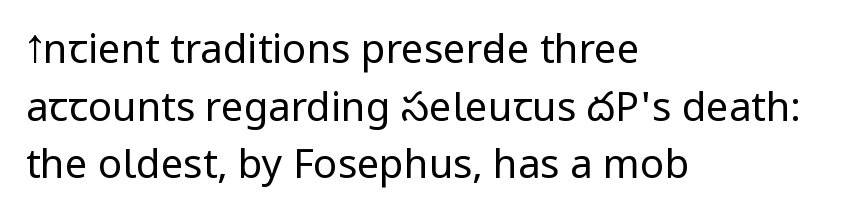
Q: Is the text bold? A: No.
Q: Is the text italic (slanted)? A: No, it is upright.
Q: Is the typeface a serif or a sans-serif typeface? A: Sans-serif.
Q: Is the text underlined? A: No.
Q: How is the paragraph aligned? A: Left-aligned.
Q: Is the spacing between letters normal or unusually wide? A: Normal.
Q: Is the spacing between lines tight, normal or loose? A: Normal.
Q: Width (condensed, normal, or wide)? A: Condensed.
Q: Stroke contrast? A: Low.
Q: x-height? A: Large.
Q: Monospaced? A: No.
